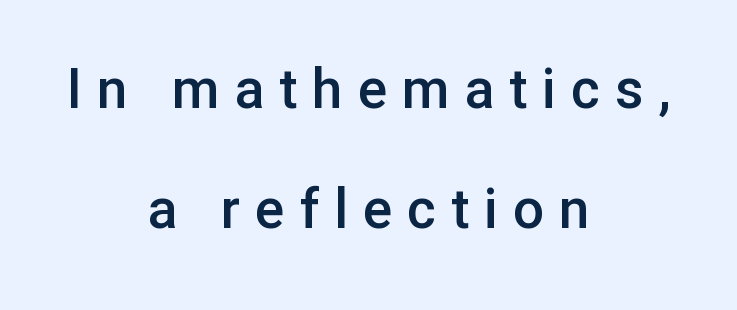
Font category for this specimen: sans-serif. Centered paragraph, ragged on both sides. The passage shown stacks its lines with a broad gap. I'd describe the lettering as semibold — firm but not a full bold. Style check: upright.
